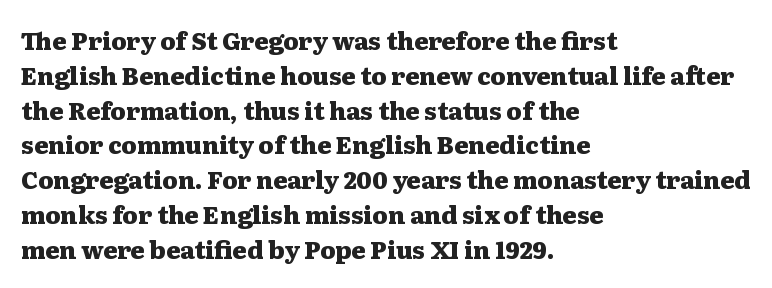
The image shows 24 px bold type, upright; set left-aligned, normal line spacing (1.45x), normal letter spacing, not underlined.
